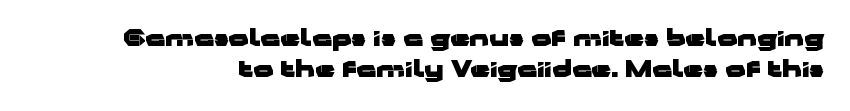
The image shows 22 px bold type, upright; set normal line spacing (1.41x), normal letter spacing, not underlined.
